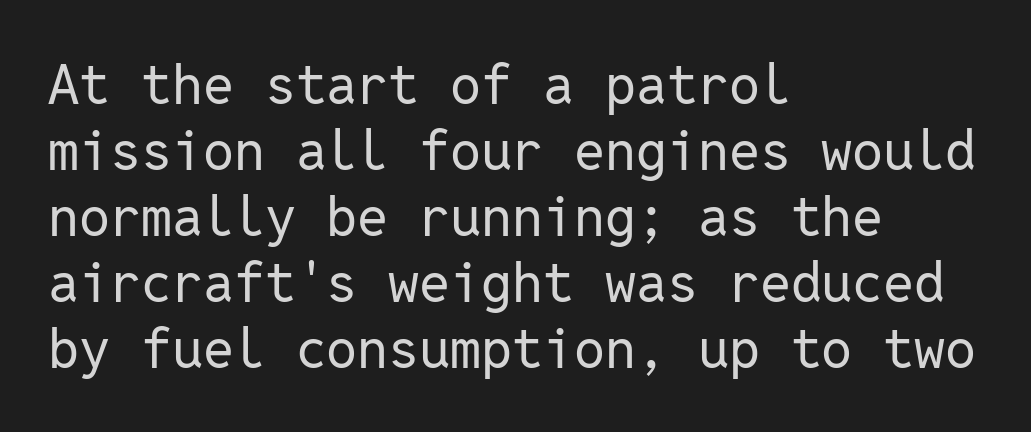
The image shows 55 px regular-weight sans-serif type, upright, monospaced; set left-aligned, line spacing 1.2x, normal letter spacing, not underlined; low stroke contrast and a medium x-height.
